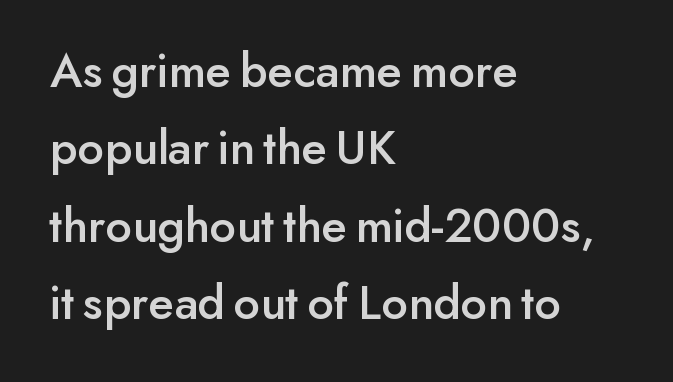
{"serif": "no", "italic": "no", "width": "normal", "stroke_contrast": "low", "x_height": "small", "monospaced": "no", "underline": "no", "align": "left", "line_spacing": "normal", "line_spacing_ratio": 1.55, "letter_spacing": "normal", "letter_spacing_em": 0.0, "glyph_px": 50}
